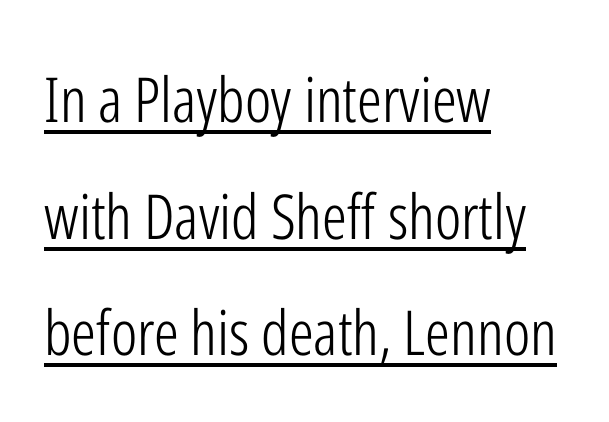
The image shows 62 px light, condensed sans-serif type, upright; set left-aligned, line spacing 1.88x, normal letter spacing, underlined; low stroke contrast and a medium x-height.
